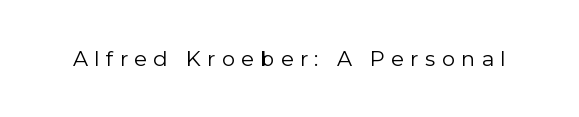
The image shows 21 px text type, upright; set unusually wide letter spacing (+0.3 em), not underlined.
